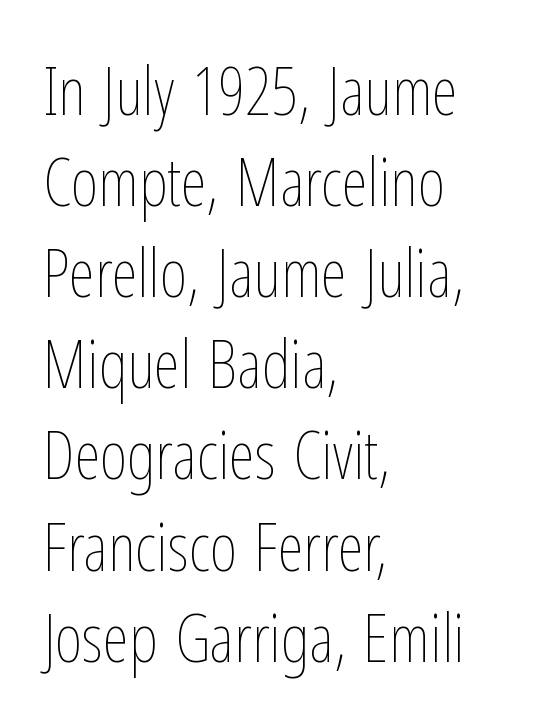
{"italic": "no", "bold": "no", "weight": "thin", "width": "condensed", "stroke_contrast": "low", "x_height": "medium", "monospaced": "no", "underline": "no", "align": "left", "line_spacing": "normal", "line_spacing_ratio": 1.36, "letter_spacing": "normal", "letter_spacing_em": 0.0, "glyph_px": 67}
